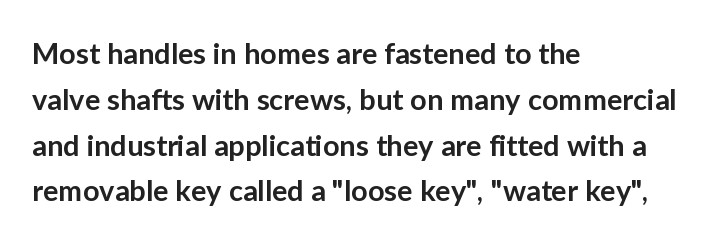
Each letter's strokes conclude bluntly, with no projecting serifs. The ragged edge is on the right, which tells us the setting is flush left. Each letter keeps its own natural width here, so spacing adapts to shape. The letters stand straight up with perfectly vertical stems. Quick note: interline space is typical.
